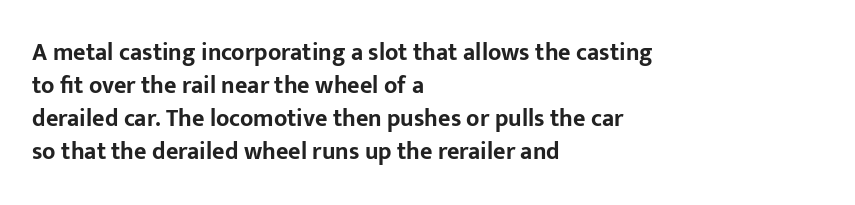
The image shows 24 px bold type, upright; set left-aligned, normal line spacing (1.38x), normal letter spacing, not underlined.
